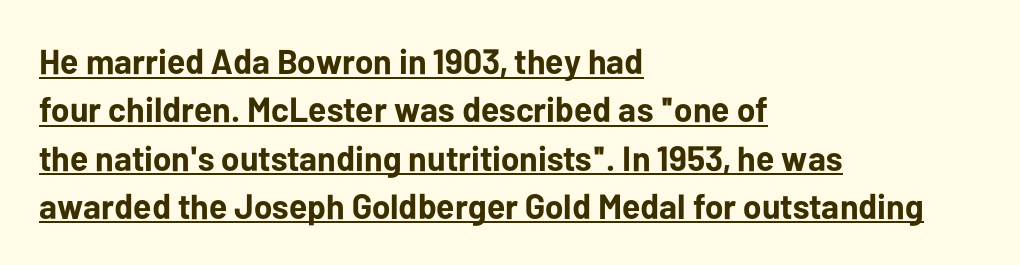
The image shows 35 px bold sans-serif type, upright; set left-aligned, normal line spacing (1.38x), normal letter spacing, underlined; low stroke contrast and a medium x-height.
